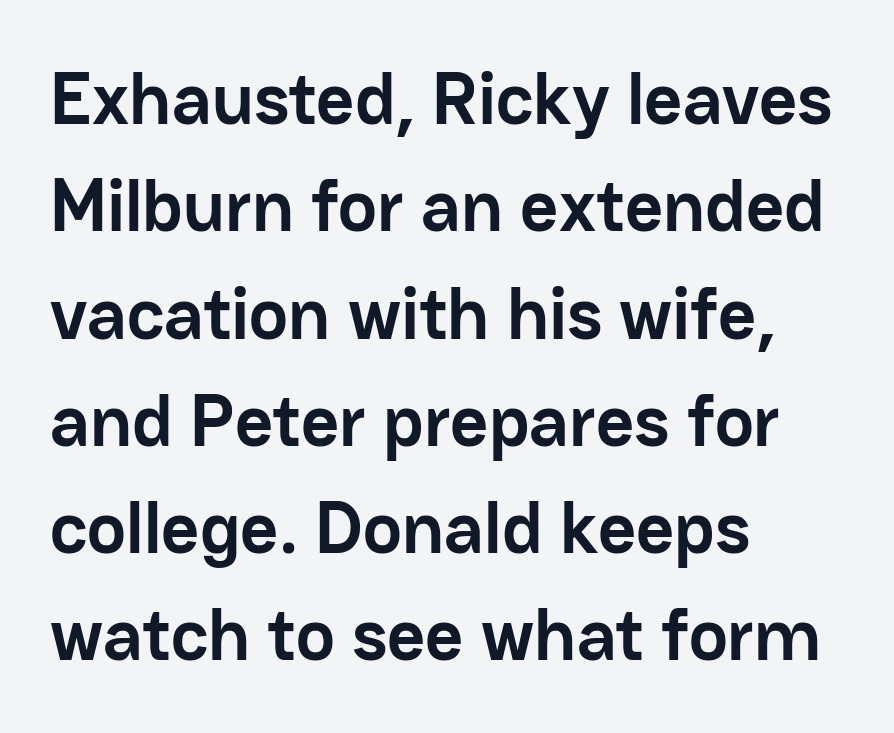
Q: Is the text bold? A: Yes.
Q: Is the text italic (slanted)? A: No, it is upright.
Q: Is the typeface a serif or a sans-serif typeface? A: Sans-serif.
Q: Is the text underlined? A: No.
Q: How is the paragraph aligned? A: Left-aligned.
Q: Is the spacing between letters normal or unusually wide? A: Normal.
Q: Is the spacing between lines tight, normal or loose? A: Normal.
Q: Width (condensed, normal, or wide)? A: Normal.
Q: Stroke contrast? A: Low.
Q: x-height? A: Medium.
Q: Monospaced? A: No.
